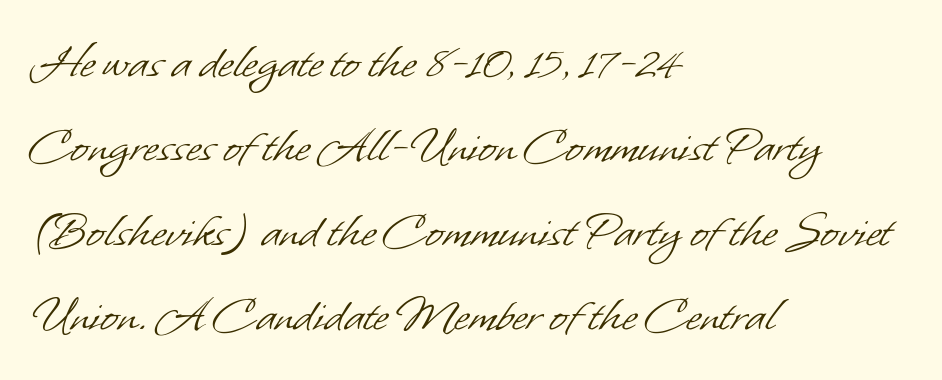
Honestly, the letter spacing is just normal — you wouldn't notice it. If you measured baseline to baseline, you'd find a middling distance. Leftover space on each line is placed entirely after the last word. A quiet, ordinary-to-light weight characterises the typeface. These lines are rendered in a variable-pitch font. The baseline area is clear.
